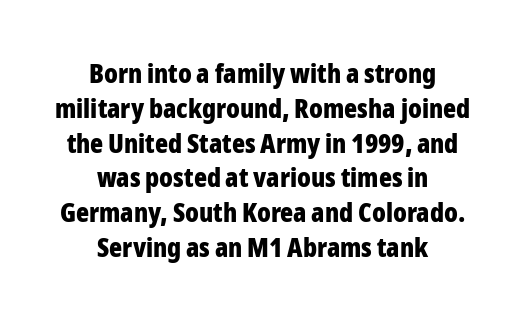
The image shows 27 px bold type, upright; set centered, normal line spacing (1.29x), normal letter spacing, not underlined.
